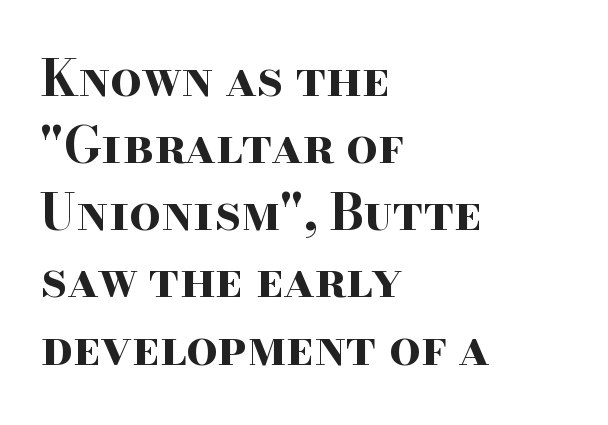
The image shows 49 px bold, wide serif type, upright; set left-aligned, normal line spacing (1.37x), normal letter spacing, not underlined; high stroke contrast and a small x-height.
